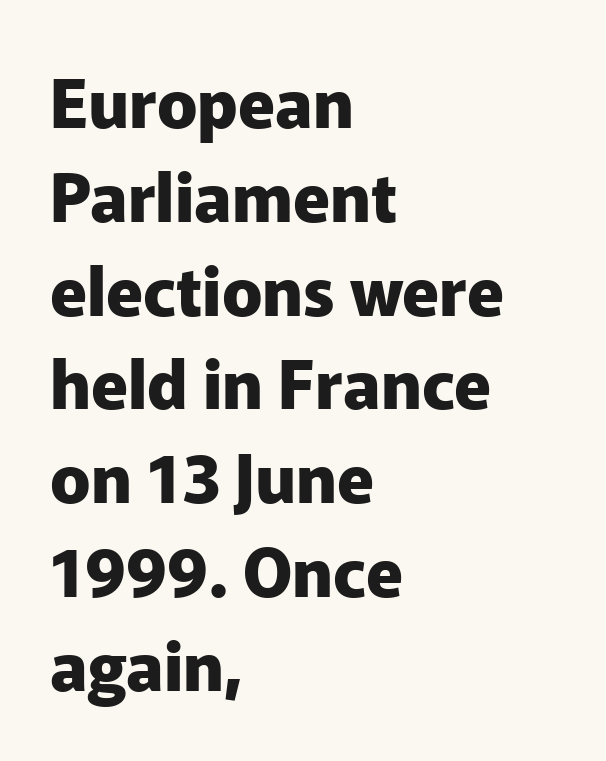
{"serif": "no", "italic": "no", "bold": "yes", "weight": "heavy", "width": "normal", "stroke_contrast": "low", "x_height": "medium", "monospaced": "no", "underline": "no", "align": "left", "line_spacing": "normal", "line_spacing_ratio": 1.4, "letter_spacing": "normal", "letter_spacing_em": 0.0, "glyph_px": 67}
